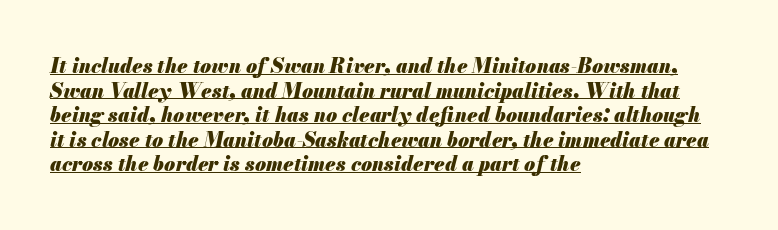
Q: Is the text bold? A: Yes.
Q: Is the text italic (slanted)? A: Yes, it leans right by about 13 degrees.
Q: Is the text underlined? A: Yes.
Q: How is the paragraph aligned? A: Left-aligned.
Q: Is the spacing between letters normal or unusually wide? A: Normal.
